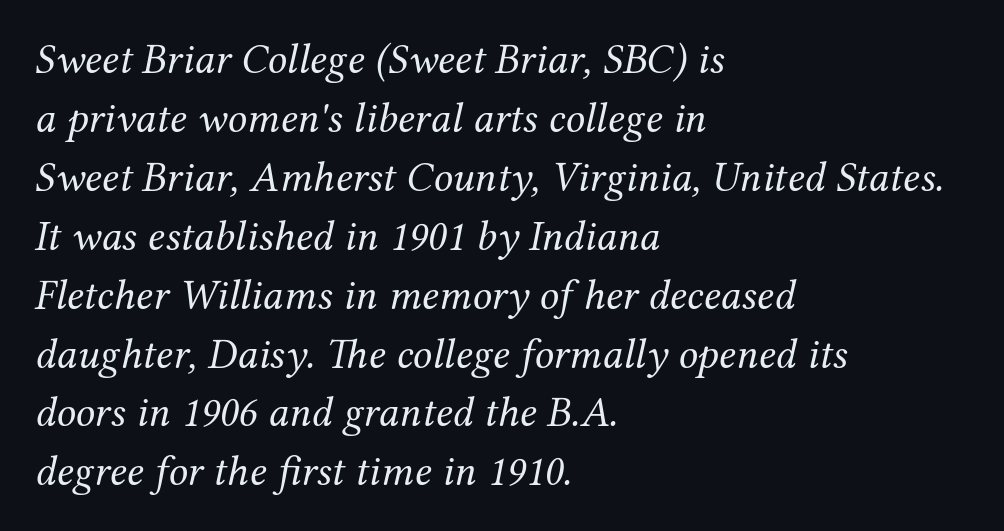
Typeset ragged right — the left edge is the straight one. Look at the bottom of the vertical strokes: they flare into serifs here. The gap between lines stays unmarked. Vertically, the passage feels balanced, rows spaced as you'd expect. Proportional: the letters do not fall into vertical columns.
